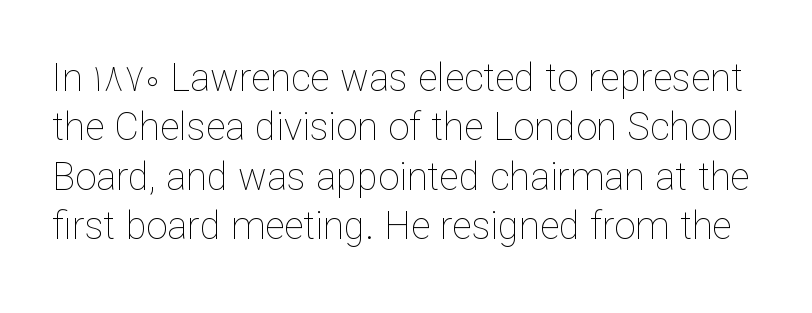
{"italic": "no", "bold": "no", "weight": "thin", "width": "normal", "stroke_contrast": "low", "x_height": "medium", "monospaced": "no", "underline": "no", "line_spacing": "normal", "line_spacing_ratio": 1.3, "letter_spacing": "normal", "letter_spacing_em": 0.0, "glyph_px": 38}
